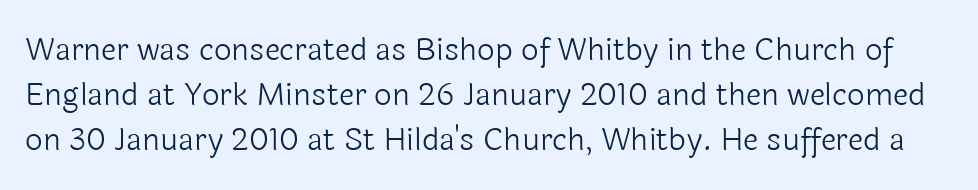
The image shows 31 px light sans-serif type, upright; set normal line spacing (1.45x), normal letter spacing, not underlined; a medium x-height.
